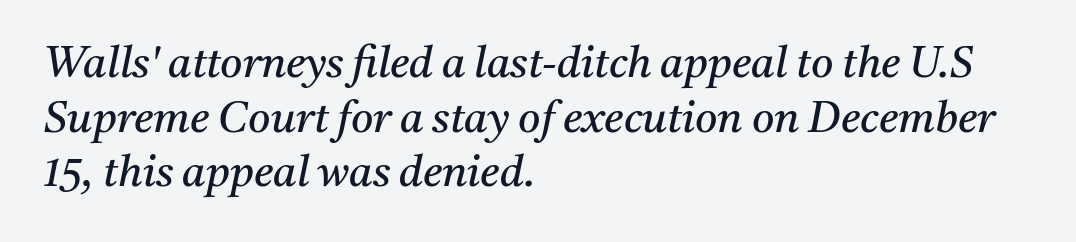
The image shows 43 px regular-weight serif type, italic (leaning right); set left-aligned, normal line spacing (1.27x), normal letter spacing, not underlined; medium stroke contrast and a medium x-height.
